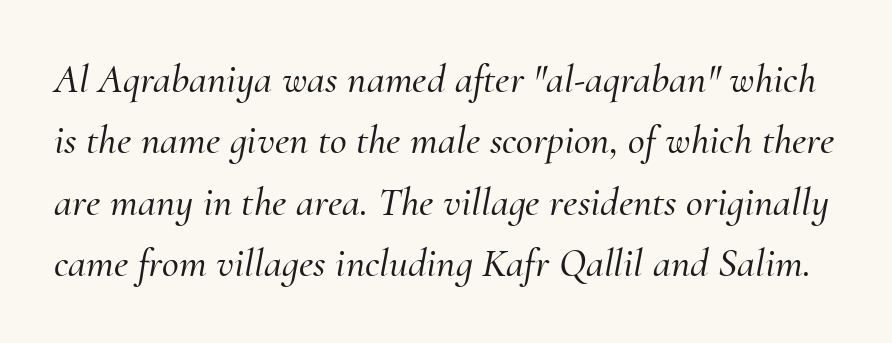
Each letter keeps its own natural width here, so spacing adapts to shape. Inter-character spacing is left at the font's built-in metrics. There's an unmistakable incline to the writing here. In terms of letterform style, serifs are clearly present. Type without underlining. Baseline-to-baseline distance is the conventional proportion of letter height.
